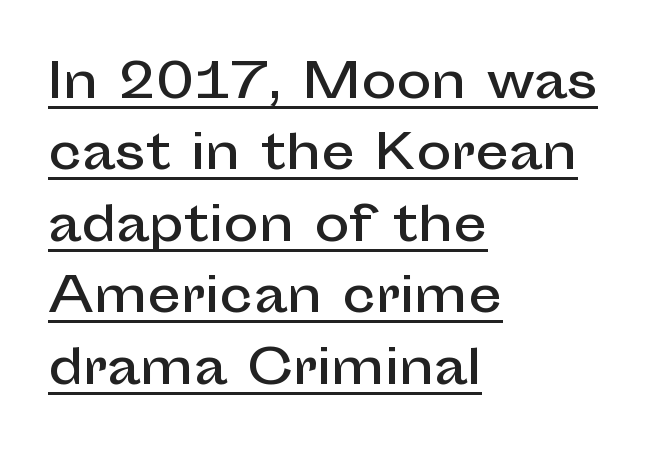
Q: Is the text italic (slanted)? A: No, it is upright.
Q: Is the typeface a serif or a sans-serif typeface? A: Sans-serif.
Q: Is the text underlined? A: Yes.
Q: How is the paragraph aligned? A: Left-aligned.
Q: Is the spacing between letters normal or unusually wide? A: Normal.
Q: Is the spacing between lines tight, normal or loose? A: Normal.
Q: Width (condensed, normal, or wide)? A: Normal.
Q: Stroke contrast? A: Low.
Q: x-height? A: Medium.
Q: Monospaced? A: No.
